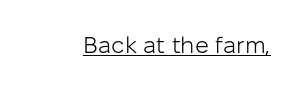
Q: Is the text bold? A: No.
Q: Is the text italic (slanted)? A: No, it is upright.
Q: Is the text underlined? A: Yes.
Q: Is the spacing between letters normal or unusually wide? A: Normal.
